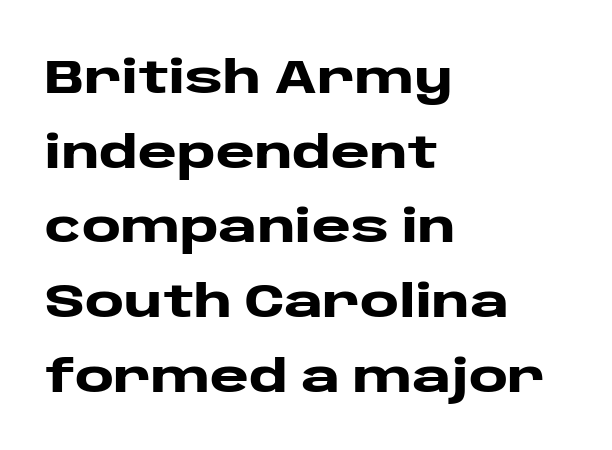
The rendering uses a moderate line-height, typical for paragraphs. The gap between lines stays unmarked. Notice how the passage keeps a crisp vertical edge on the left only. In terms of letterspacing, this is plain default setting.
